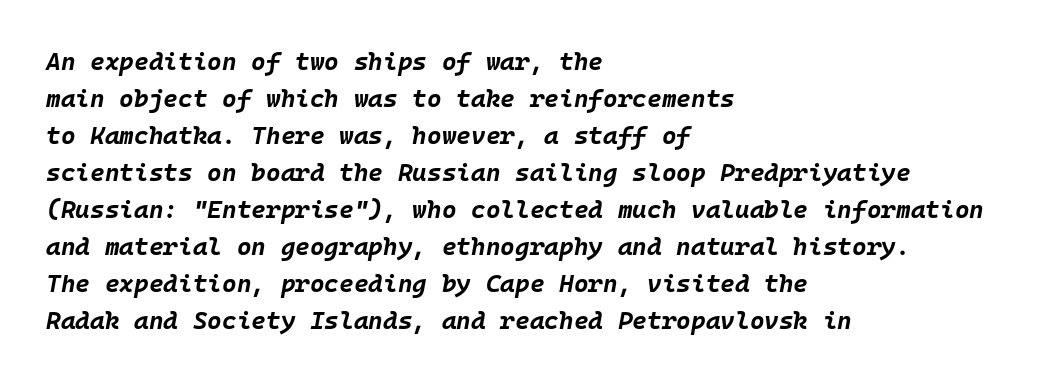
The image shows 25 px bold type, italic (leaning right); set left-aligned, normal line spacing (1.48x), normal letter spacing, not underlined.
